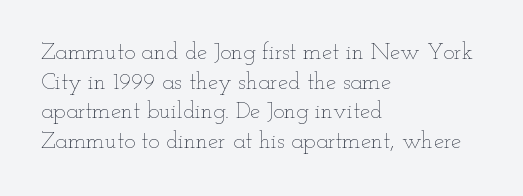
The image shows 23 px text type, upright; set left-aligned, normal line spacing (1.29x), normal letter spacing, not underlined.
